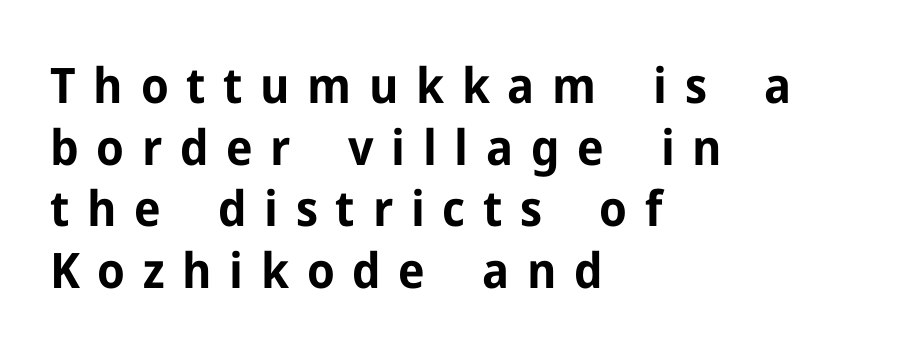
{"serif": "no", "italic": "no", "bold": "yes", "weight": "bold", "width": "normal", "stroke_contrast": "low", "x_height": "medium", "monospaced": "no", "underline": "no", "align": "left", "line_spacing": "normal", "line_spacing_ratio": 1.26, "letter_spacing": "wide", "letter_spacing_em": 0.36, "glyph_px": 49}
